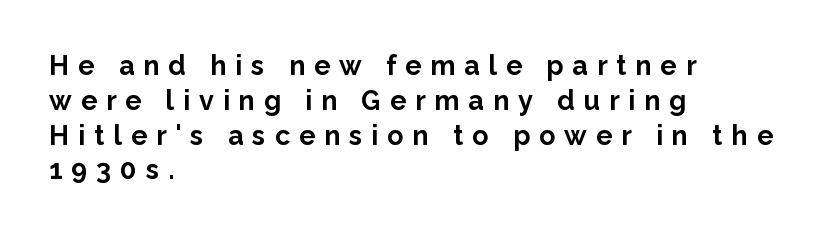
The font's upright variant was chosen for this text. Characters follow at a spacing far wider than the type designer built in. The designer left line spacing at the default. A full-strength bold gives these letters their thick strokes. Horizontal alignment here is leftward, the default for most running prose. Clear beneath every line of the passage.
